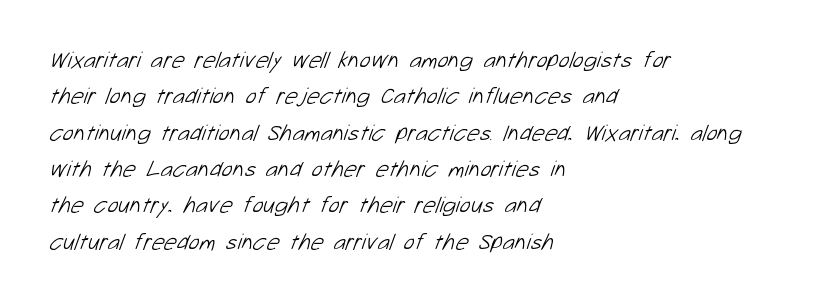
Q: Is the text bold? A: No.
Q: Is the text underlined? A: No.
Q: How is the paragraph aligned? A: Left-aligned.
Q: Is the spacing between letters normal or unusually wide? A: Normal.
Q: Is the spacing between lines tight, normal or loose? A: Normal.
